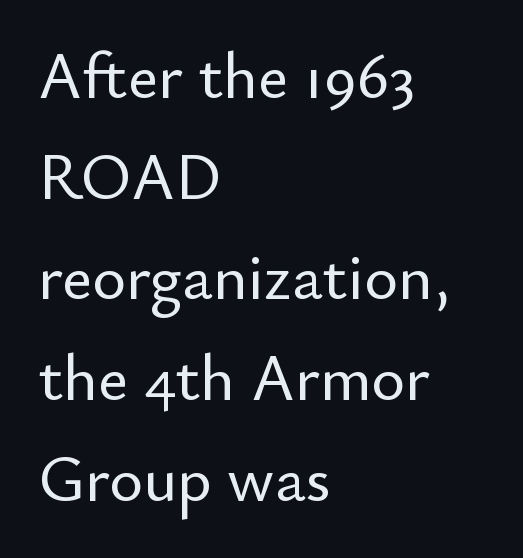
Q: Is the text italic (slanted)? A: No, it is upright.
Q: Is the typeface a serif or a sans-serif typeface? A: Sans-serif.
Q: Is the text underlined? A: No.
Q: How is the paragraph aligned? A: Left-aligned.
Q: Is the spacing between letters normal or unusually wide? A: Normal.
Q: Is the spacing between lines tight, normal or loose? A: Normal.
Q: Width (condensed, normal, or wide)? A: Normal.
Q: Stroke contrast? A: Low.
Q: x-height? A: Small.
Q: Monospaced? A: No.
